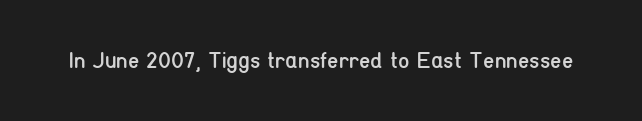
{"italic": "no", "bold": "no", "underline": "no", "letter_spacing": "normal", "letter_spacing_em": 0.0, "glyph_px": 23}
